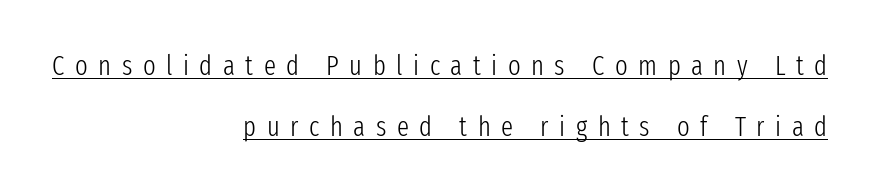
The image shows 27 px text type, upright; set right-aligned, loose line spacing (2.27x), unusually wide letter spacing (+0.39 em), underlined.
